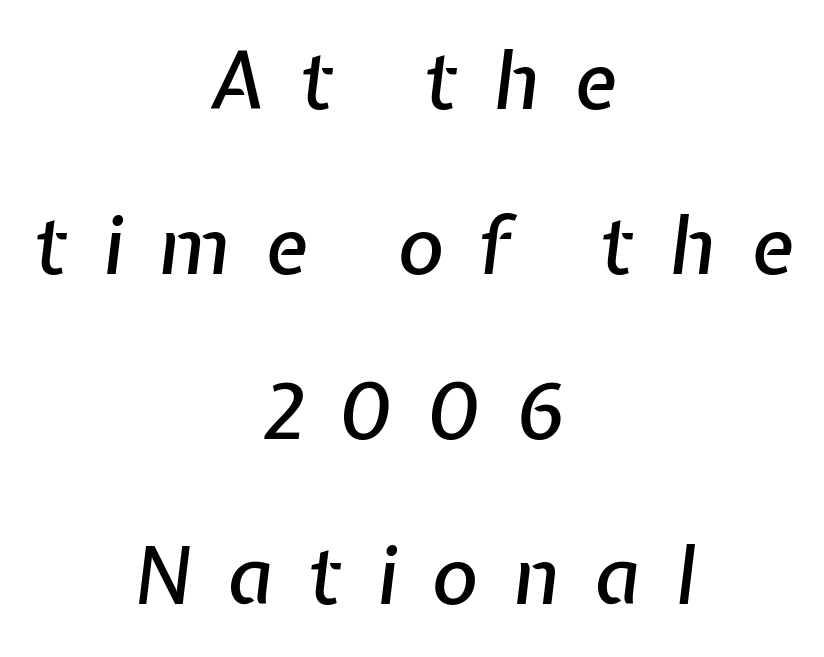
Designer's note — italics engaged. Anything drawn beneath the words? Only blank space. Vertically, the passage feels expansive, rows floating well apart. Proportional: the letters do not fall into vertical columns. Observe the wide spacing: letters keep a clear distance from each other. A centered setting, common on invitations and titles, is used for this passage.
